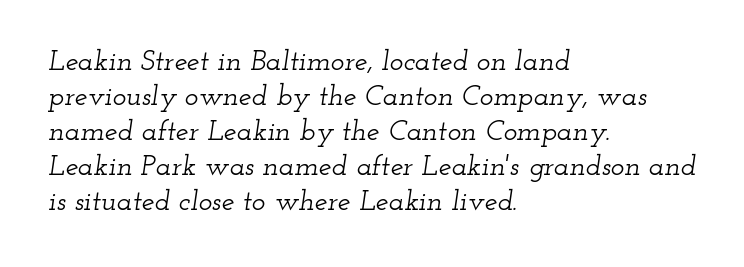
The image shows 29 px wide serif type, italic (leaning right); set left-aligned, line spacing 1.21x, normal letter spacing, not underlined; low stroke contrast and a small x-height.
